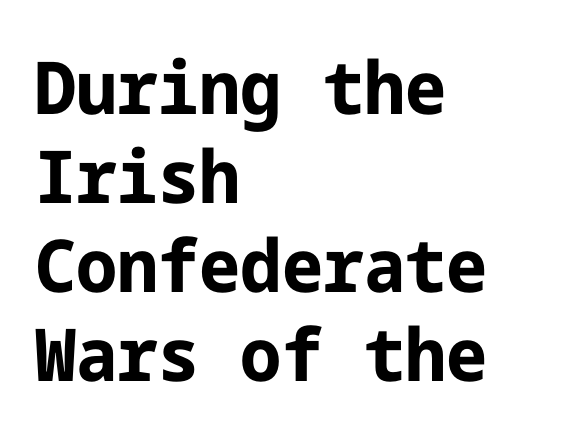
The image shows 73 px bold sans-serif type, upright; set left-aligned, line spacing 1.22x, normal letter spacing, not underlined; low stroke contrast and a medium x-height.
